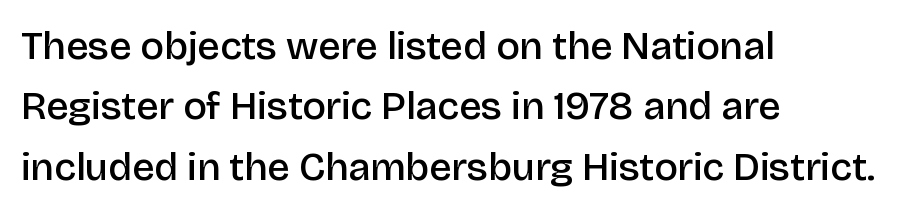
The passage is arranged the way most books set body copy — flush left. Each word holds together tightly as a unit, with standard inter-letter gaps. Ascenders rise straight up at ninety degrees. The zone under the glyphs is completely vacant. Is this a sans? Yes — the strokes have no serifs. Set as a demibold, roughly 600 on the weight scale.
